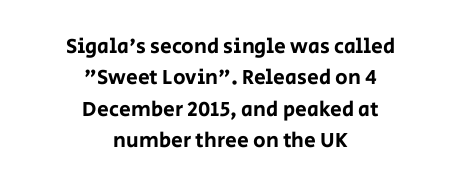
{"italic": "no", "underline": "no", "align": "center", "line_spacing": "normal", "line_spacing_ratio": 1.49, "letter_spacing": "normal", "letter_spacing_em": 0.0, "glyph_px": 21}
